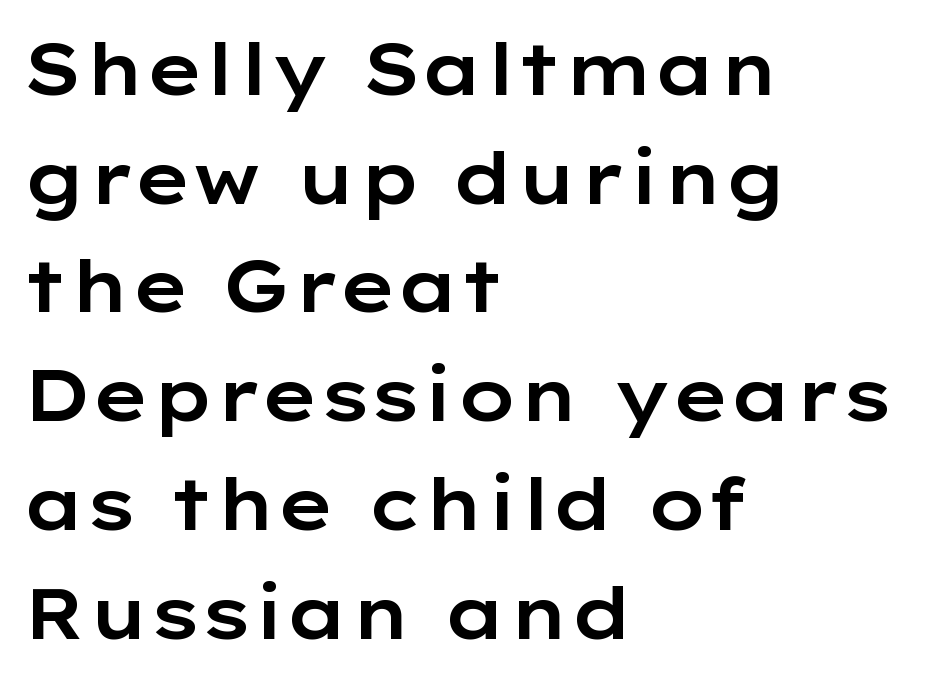
{"serif": "no", "italic": "no", "width": "wide", "stroke_contrast": "low", "x_height": "medium", "monospaced": "no", "underline": "no", "align": "left", "line_spacing": "normal", "line_spacing_ratio": 1.51, "letter_spacing": "normal", "letter_spacing_em": 0.0, "glyph_px": 72}
